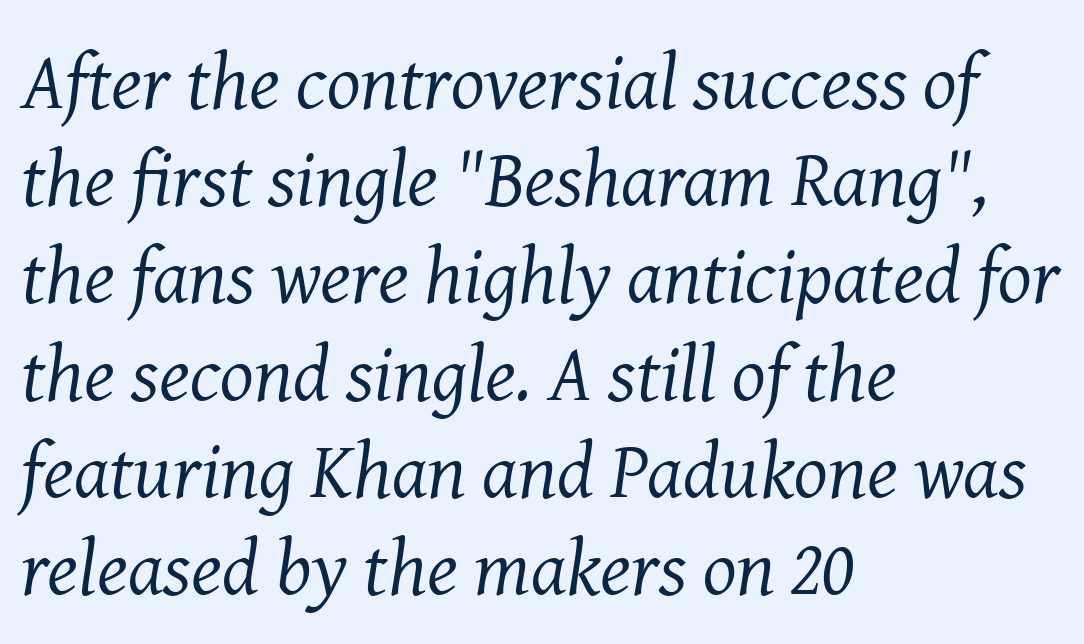
The image shows 79 px regular-weight serif type, italic (leaning right); set left-aligned, line spacing 1.23x, normal letter spacing, not underlined; medium stroke contrast and a medium x-height.
